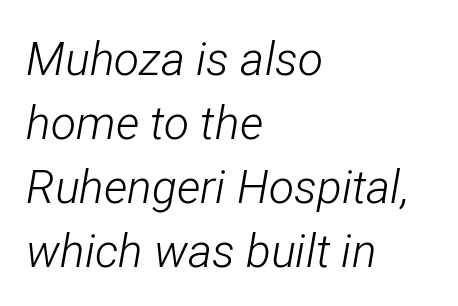
Q: Is the text bold? A: No.
Q: Is the text italic (slanted)? A: Yes, it leans right by about 12 degrees.
Q: Is the text underlined? A: No.
Q: How is the paragraph aligned? A: Left-aligned.
Q: Is the spacing between letters normal or unusually wide? A: Normal.
Q: Is the spacing between lines tight, normal or loose? A: Normal.
Q: Width (condensed, normal, or wide)? A: Condensed.
Q: Stroke contrast? A: Low.
Q: x-height? A: Medium.
Q: Monospaced? A: No.
